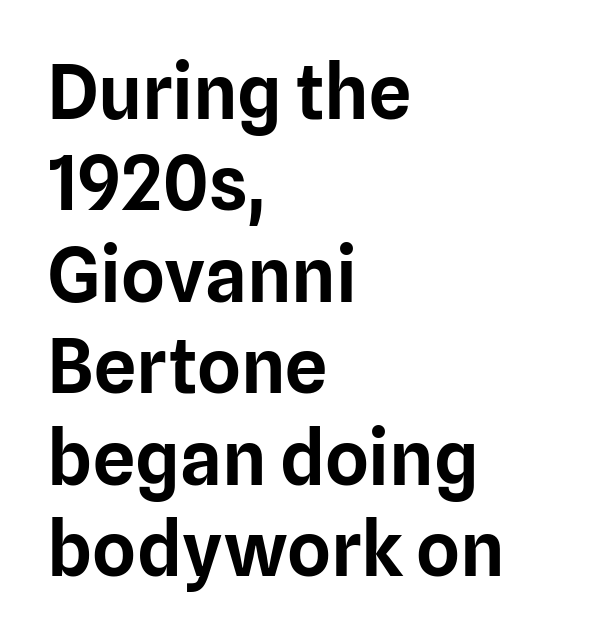
In terms of letterform style, serifs are entirely absent. Here the designer chose a conventional face with non-uniform glyph widths. Any mark beneath the type? The region is blank. It's the straight-up-and-down kind of type. Left-aligned paragraph, ragged on the right. The letterforms sit shoulder to shoulder at normal distance.
